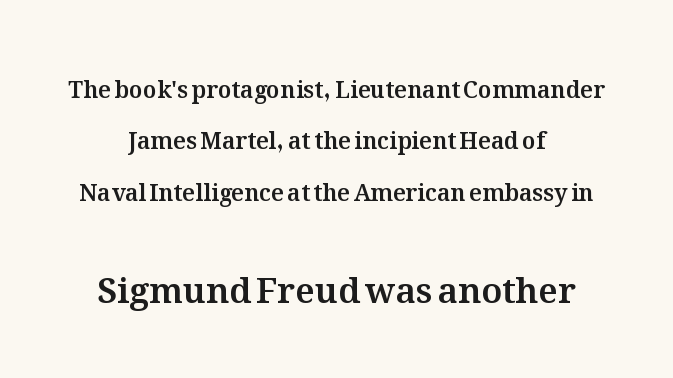
The image shows 35 px text type, upright; set centered, loose line spacing (2.23x), normal letter spacing, not underlined; the second (bottom) block is 1.52x larger; medium stroke contrast and a medium x-height.
